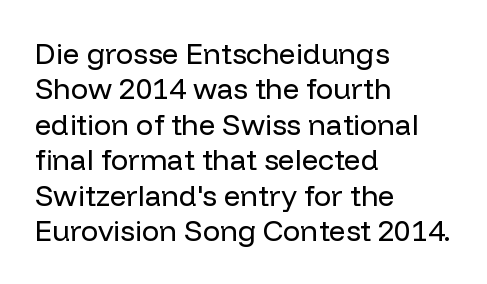
{"serif": "no", "italic": "no", "bold": "no", "weight": "regular", "width": "normal", "stroke_contrast": "low", "x_height": "medium", "monospaced": "no", "underline": "no", "align": "left", "line_spacing_ratio": 1.22, "letter_spacing": "normal", "letter_spacing_em": 0.0, "glyph_px": 29}
